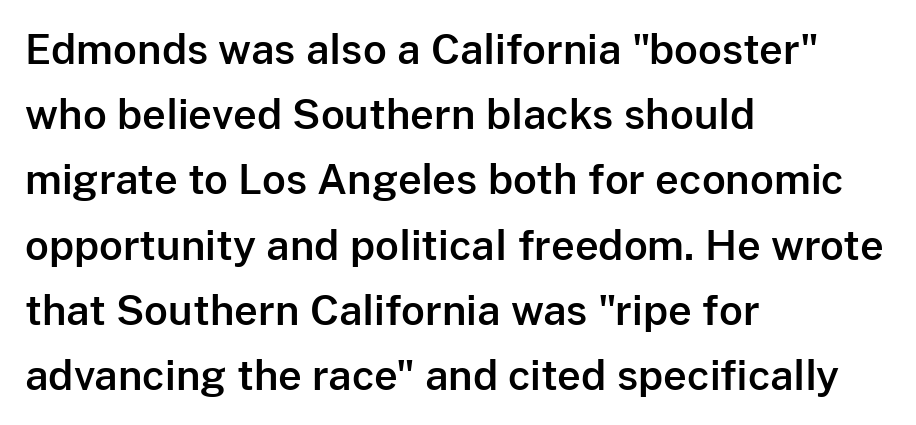
{"serif": "no", "italic": "no", "width": "normal", "stroke_contrast": "low", "x_height": "medium", "monospaced": "no", "underline": "no", "align": "left", "line_spacing": "normal", "line_spacing_ratio": 1.59, "letter_spacing": "normal", "letter_spacing_em": 0.0, "glyph_px": 41}
